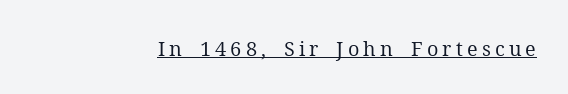
What stands out about the letter spacing? Its width — letters are far apart. Descenders here cross a horizontal rule under the line. The weight tops out at a normal text grade. Style check: upright.
